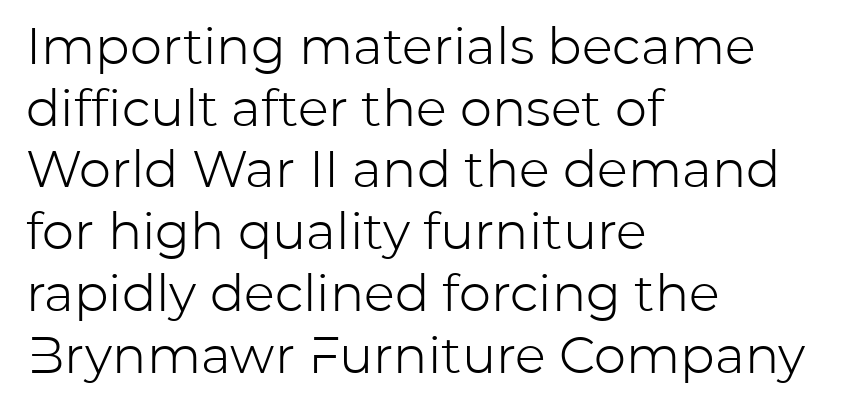
{"serif": "no", "italic": "no", "bold": "no", "weight": "light", "width": "normal", "stroke_contrast": "low", "x_height": "medium", "monospaced": "no", "underline": "no", "align": "left", "line_spacing_ratio": 1.21, "letter_spacing": "normal", "letter_spacing_em": 0.0, "glyph_px": 51}
